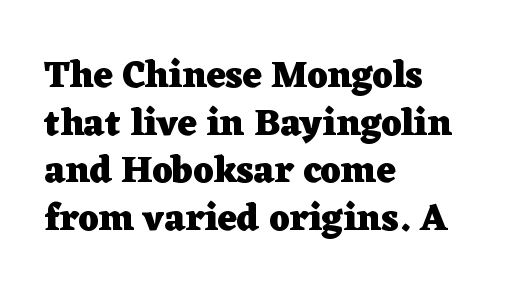
{"serif": "yes", "italic": "no", "bold": "yes", "weight": "heavy", "width": "wide", "stroke_contrast": "low", "x_height": "medium", "monospaced": "no", "underline": "no", "align": "left", "line_spacing": "normal", "line_spacing_ratio": 1.29, "letter_spacing": "normal", "letter_spacing_em": 0.0, "glyph_px": 37}
